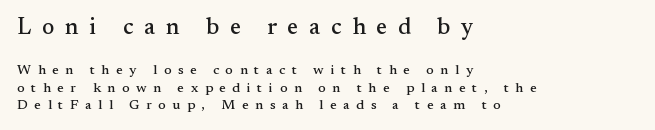
In terms of letterspacing, this is a distinctly airy, spread setting. Beneath every word, the page is bare. The first block has been scaled up relative to the second. Visually the block forms a straight wall on the left and a jagged coastline on the right. No italicization has been applied; the sample stays upright.
